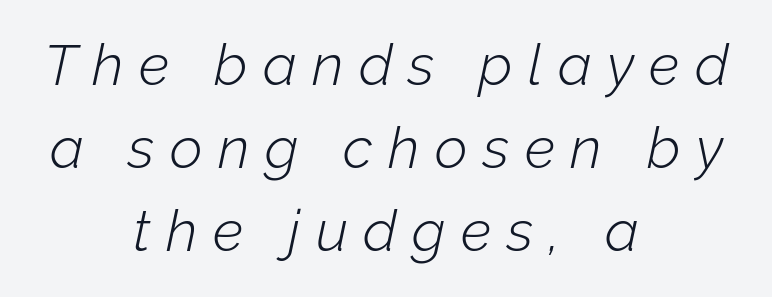
Q: Is the text bold? A: No.
Q: Is the text italic (slanted)? A: Yes, it leans right by about 12 degrees.
Q: Is the text underlined? A: No.
Q: How is the paragraph aligned? A: Centered.
Q: Is the spacing between letters normal or unusually wide? A: Unusually wide.
Q: Is the spacing between lines tight, normal or loose? A: Normal.
Q: Width (condensed, normal, or wide)? A: Normal.
Q: Stroke contrast? A: Low.
Q: x-height? A: Medium.
Q: Monospaced? A: No.
